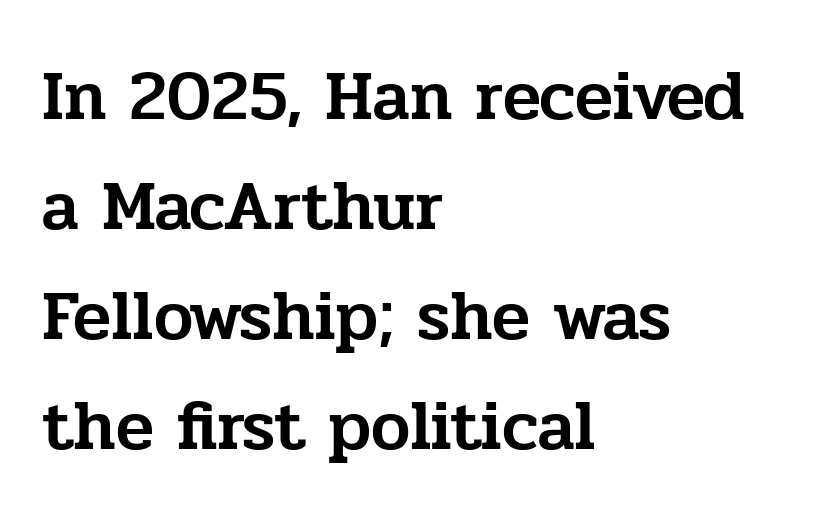
Q: Is the text italic (slanted)? A: No, it is upright.
Q: Is the typeface a serif or a sans-serif typeface? A: Serif.
Q: Is the text underlined? A: No.
Q: How is the paragraph aligned? A: Left-aligned.
Q: Is the spacing between letters normal or unusually wide? A: Normal.
Q: Is the spacing between lines tight, normal or loose? A: Normal.
Q: Width (condensed, normal, or wide)? A: Normal.
Q: Stroke contrast? A: Low.
Q: x-height? A: Medium.
Q: Monospaced? A: No.
